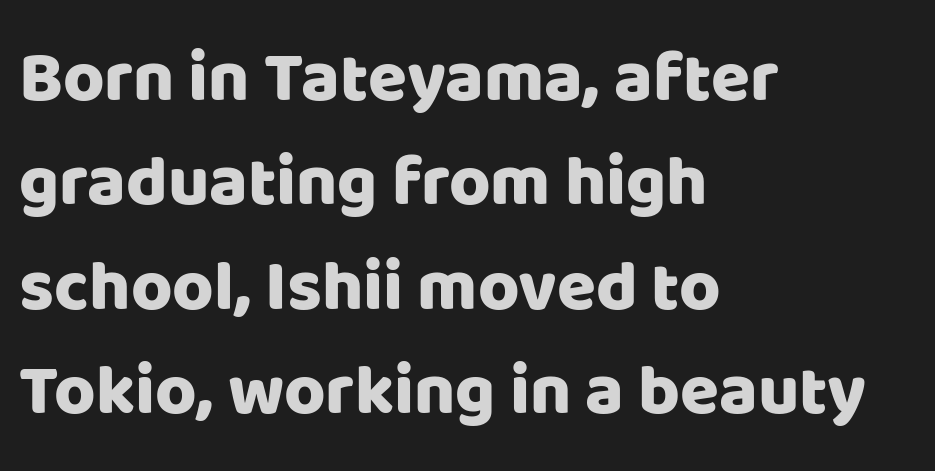
{"serif": "no", "italic": "no", "width": "normal", "stroke_contrast": "low", "x_height": "large", "monospaced": "no", "underline": "no", "align": "left", "line_spacing": "normal", "line_spacing_ratio": 1.47, "letter_spacing": "normal", "letter_spacing_em": 0.0, "glyph_px": 71}
